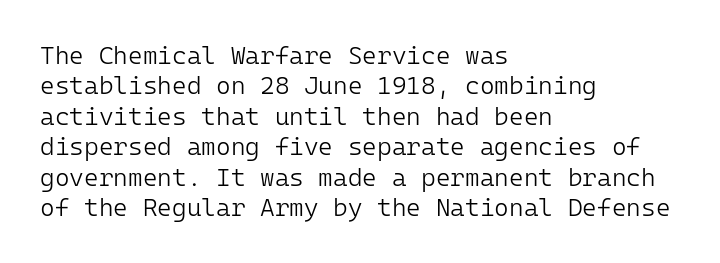
Q: Is the text bold? A: No.
Q: Is the text italic (slanted)? A: No, it is upright.
Q: Is the text underlined? A: No.
Q: How is the paragraph aligned? A: Left-aligned.
Q: Is the spacing between letters normal or unusually wide? A: Normal.
